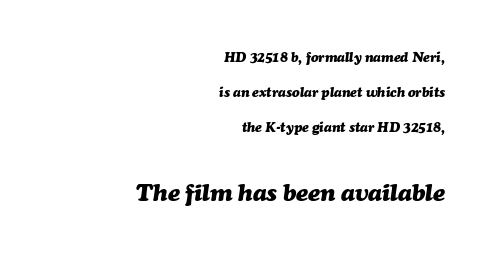
Successive baselines arrive slowly, with a big drop between each. Caption: multi-line text, flush right, ragged left. Is the lower block the larger one? Yes — the lower block carries the bigger type. Plain, unruled lines of type. What weight is shown? A full bold with thick strokes.
